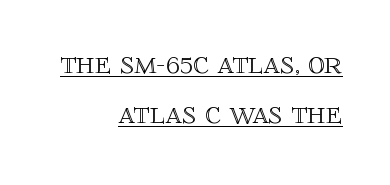
{"italic": "no", "width": "normal", "x_height": "large", "monospaced": "no", "underline": "yes", "align": "right", "line_spacing": "normal", "line_spacing_ratio": 1.52, "letter_spacing": "normal", "letter_spacing_em": 0.0, "glyph_px": 33}
